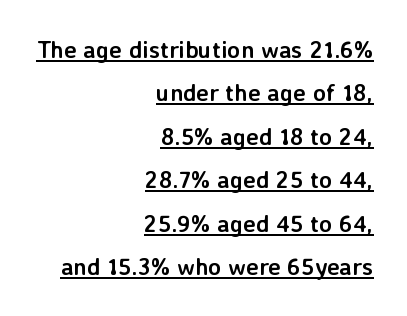
The image shows 24 px bold type, upright; set right-aligned, line spacing 1.81x, normal letter spacing, underlined.
